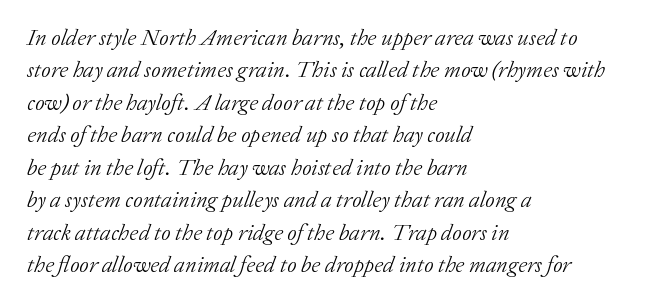
Q: Is the text bold? A: No.
Q: Is the text italic (slanted)? A: Yes, it leans right by about 20 degrees.
Q: Is the text underlined? A: No.
Q: How is the paragraph aligned? A: Left-aligned.
Q: Is the spacing between letters normal or unusually wide? A: Normal.
Q: Is the spacing between lines tight, normal or loose? A: Normal.
